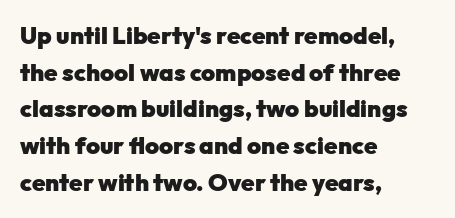
{"italic": "no", "bold": "yes", "underline": "no", "align": "left", "line_spacing": "normal", "line_spacing_ratio": 1.53, "letter_spacing": "normal", "letter_spacing_em": 0.0, "glyph_px": 24}
